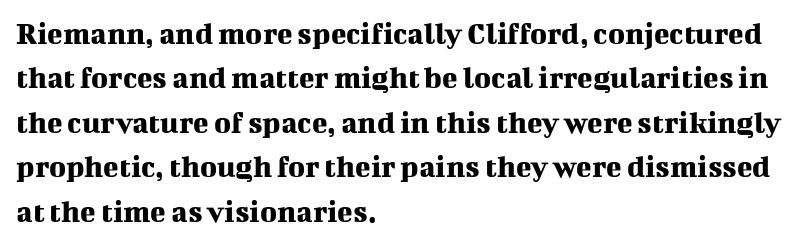
The image shows 32 px serif type, upright; set left-aligned, normal line spacing (1.39x), normal letter spacing, not underlined; medium stroke contrast and a medium x-height.
